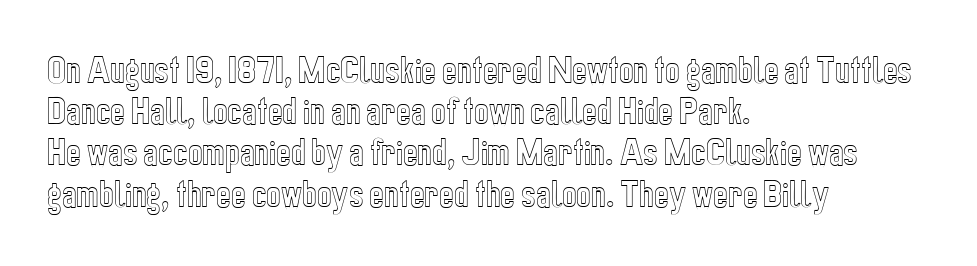
The image shows 31 px condensed type, upright; set left-aligned, normal line spacing (1.33x), normal letter spacing, not underlined; a medium x-height.
